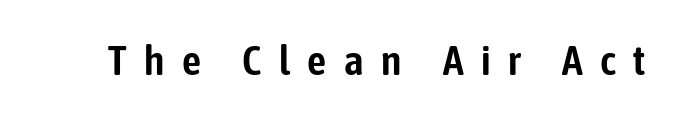
The image shows 42 px condensed sans-serif type, upright; set unusually wide letter spacing (+0.42 em), not underlined; low stroke contrast and a medium x-height.
